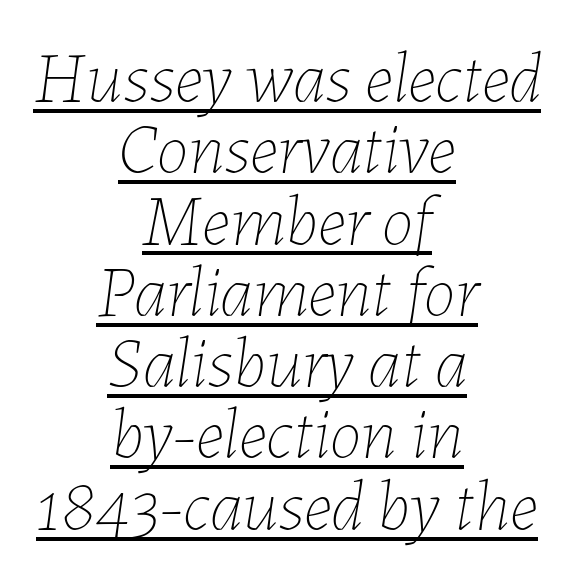
{"italic": "yes", "lean": "right", "slant_degrees": 7, "bold": "no", "weight": "thin", "width": "normal", "stroke_contrast": "low", "x_height": "medium", "monospaced": "no", "underline": "yes", "align": "center", "line_spacing": "tight", "line_spacing_ratio": 0.99, "letter_spacing": "normal", "letter_spacing_em": 0.0, "glyph_px": 72}
